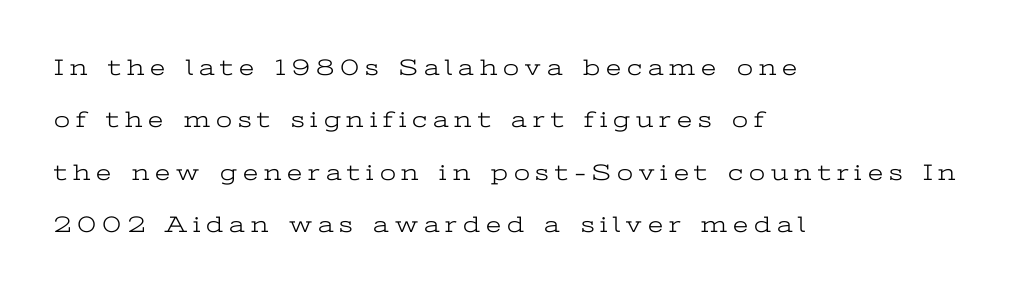
{"italic": "no", "bold": "no", "underline": "no", "align": "left", "line_spacing": "loose", "line_spacing_ratio": 2.28, "letter_spacing": "wide", "letter_spacing_em": 0.26, "glyph_px": 23}
